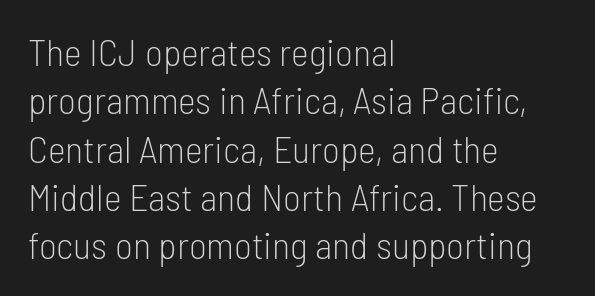
Q: Is the text bold? A: No.
Q: Is the text italic (slanted)? A: No, it is upright.
Q: Is the typeface a serif or a sans-serif typeface? A: Sans-serif.
Q: Is the text underlined? A: No.
Q: How is the paragraph aligned? A: Left-aligned.
Q: Is the spacing between letters normal or unusually wide? A: Normal.
Q: Is the spacing between lines tight, normal or loose? A: Normal.
Q: Width (condensed, normal, or wide)? A: Condensed.
Q: Stroke contrast? A: Low.
Q: x-height? A: Medium.
Q: Monospaced? A: No.
